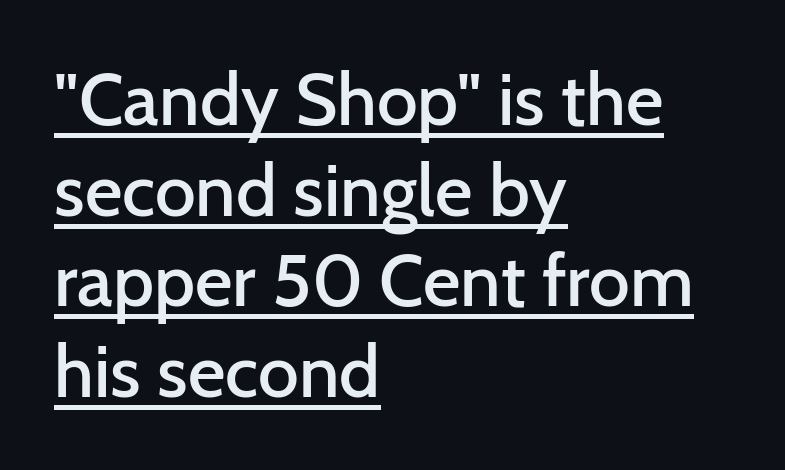
Q: Is the text bold? A: Semi-bold.
Q: Is the text italic (slanted)? A: No, it is upright.
Q: Is the typeface a serif or a sans-serif typeface? A: Sans-serif.
Q: Is the text underlined? A: Yes.
Q: How is the paragraph aligned? A: Left-aligned.
Q: Is the spacing between letters normal or unusually wide? A: Normal.
Q: Width (condensed, normal, or wide)? A: Normal.
Q: Stroke contrast? A: Low.
Q: x-height? A: Medium.
Q: Monospaced? A: No.
